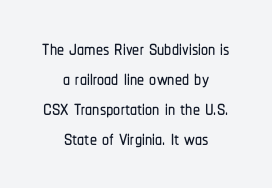
Q: Is the text italic (slanted)? A: No, it is upright.
Q: Is the typeface a serif or a sans-serif typeface? A: Sans-serif.
Q: Is the text underlined? A: No.
Q: How is the paragraph aligned? A: Centered.
Q: Is the spacing between letters normal or unusually wide? A: Normal.
Q: Is the spacing between lines tight, normal or loose? A: Tight.
Q: Width (condensed, normal, or wide)? A: Condensed.
Q: Stroke contrast? A: Low.
Q: x-height? A: Medium.
Q: Monospaced? A: No.
